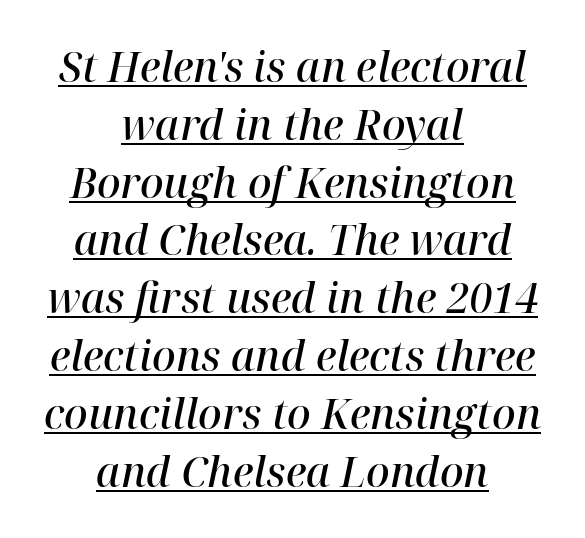
Q: Is the text bold? A: Semi-bold.
Q: Is the text italic (slanted)? A: Yes, it leans right by about 12 degrees.
Q: Is the typeface a serif or a sans-serif typeface? A: Serif.
Q: Is the text underlined? A: Yes.
Q: How is the paragraph aligned? A: Centered.
Q: Is the spacing between letters normal or unusually wide? A: Normal.
Q: Is the spacing between lines tight, normal or loose? A: Normal.
Q: Width (condensed, normal, or wide)? A: Normal.
Q: Stroke contrast? A: High.
Q: x-height? A: Medium.
Q: Monospaced? A: No.
